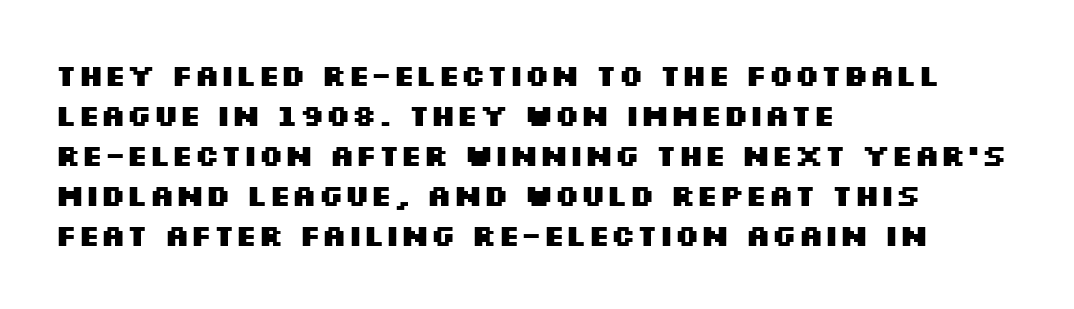
Q: Is the text bold? A: Yes.
Q: Is the text italic (slanted)? A: No, it is upright.
Q: Is the typeface a serif or a sans-serif typeface? A: Sans-serif.
Q: Is the text underlined? A: No.
Q: How is the paragraph aligned? A: Left-aligned.
Q: Is the spacing between letters normal or unusually wide? A: Normal.
Q: Is the spacing between lines tight, normal or loose? A: Normal.
Q: Width (condensed, normal, or wide)? A: Wide.
Q: Stroke contrast? A: Medium.
Q: x-height? A: Large.
Q: Monospaced? A: No.
